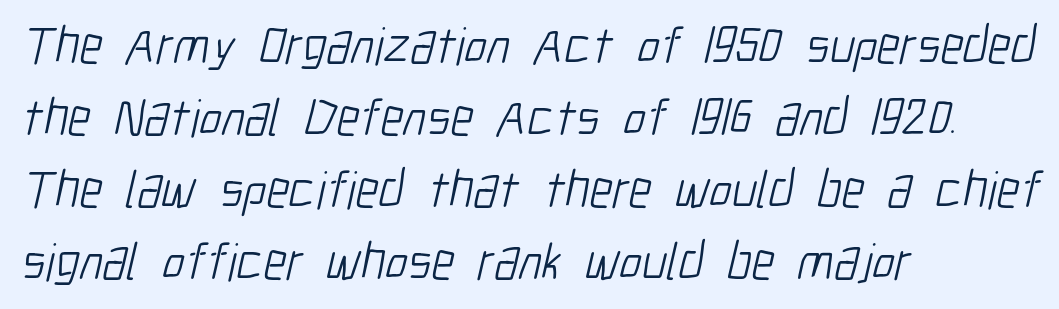
{"serif": "no", "bold": "no", "weight": "light", "width": "condensed", "stroke_contrast": "low", "x_height": "medium", "monospaced": "no", "underline": "no", "align": "left", "line_spacing": "normal", "line_spacing_ratio": 1.36, "letter_spacing": "normal", "letter_spacing_em": 0.0, "glyph_px": 53}
